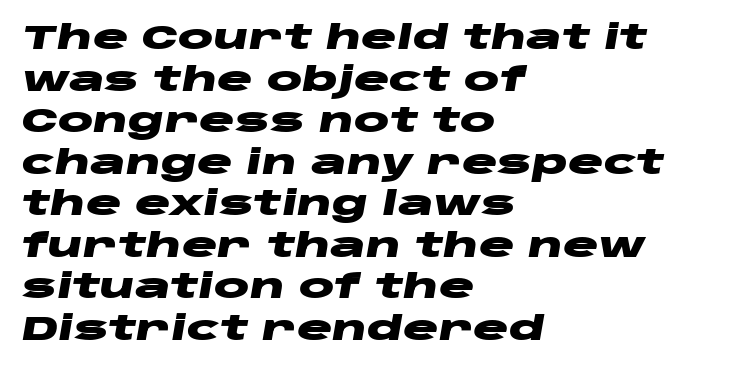
The image shows 33 px heavy, wide type, italic (leaning right); set left-aligned, normal line spacing (1.26x), normal letter spacing, not underlined; low stroke contrast and a large x-height.
